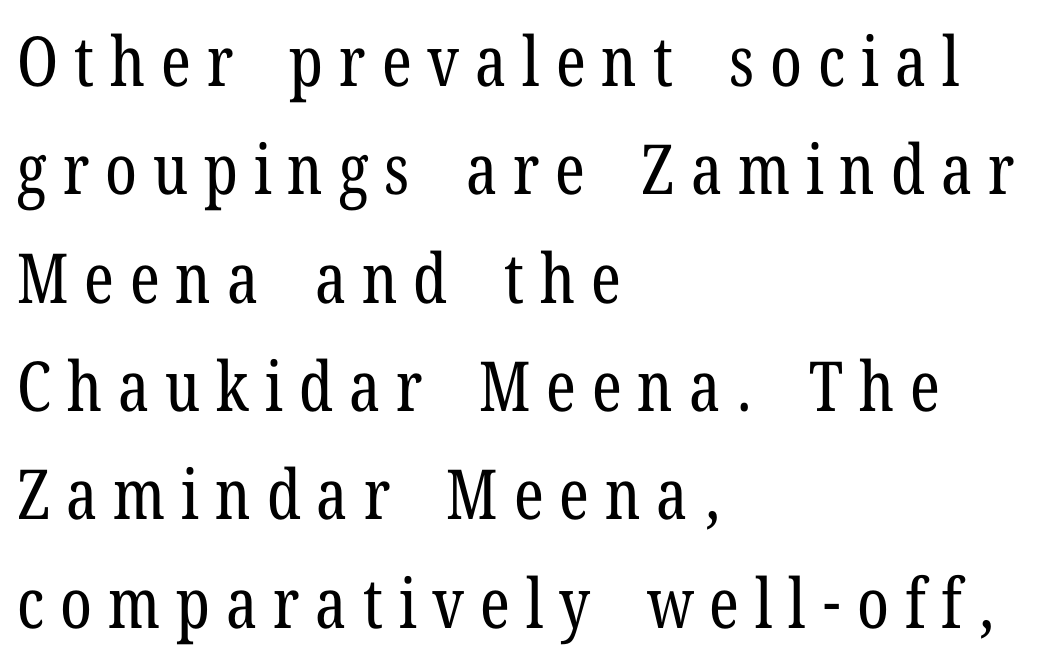
Q: Is the text bold? A: No.
Q: Is the text italic (slanted)? A: No, it is upright.
Q: Is the typeface a serif or a sans-serif typeface? A: Serif.
Q: Is the text underlined? A: No.
Q: How is the paragraph aligned? A: Left-aligned.
Q: Is the spacing between letters normal or unusually wide? A: Unusually wide.
Q: Is the spacing between lines tight, normal or loose? A: Normal.
Q: Width (condensed, normal, or wide)? A: Condensed.
Q: Stroke contrast? A: Low.
Q: x-height? A: Medium.
Q: Monospaced? A: No.
